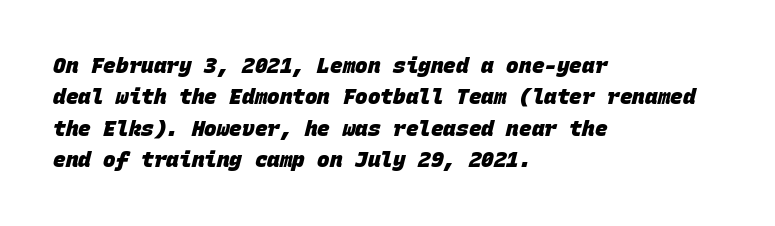
The image shows 21 px bold type; set left-aligned, normal line spacing (1.49x), normal letter spacing, not underlined.
